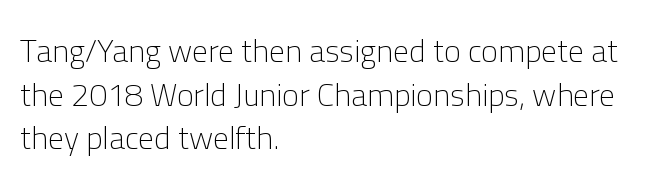
Q: Is the text bold? A: No.
Q: Is the text italic (slanted)? A: No, it is upright.
Q: Is the typeface a serif or a sans-serif typeface? A: Sans-serif.
Q: Is the text underlined? A: No.
Q: How is the paragraph aligned? A: Left-aligned.
Q: Is the spacing between letters normal or unusually wide? A: Normal.
Q: Is the spacing between lines tight, normal or loose? A: Normal.
Q: Width (condensed, normal, or wide)? A: Normal.
Q: Stroke contrast? A: Low.
Q: x-height? A: Medium.
Q: Monospaced? A: No.
